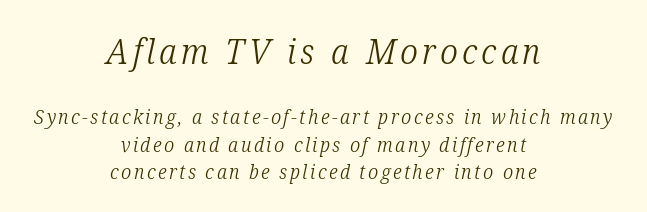
The paragraph has two soft edges and a firm central axis. On a weight scale, this lands at 450 or below. The glyphs are unaccompanied by any horizontal stroke below them. A typesetter would mark this as italic. Compare the two chunks: the upper has the greater cap height.
